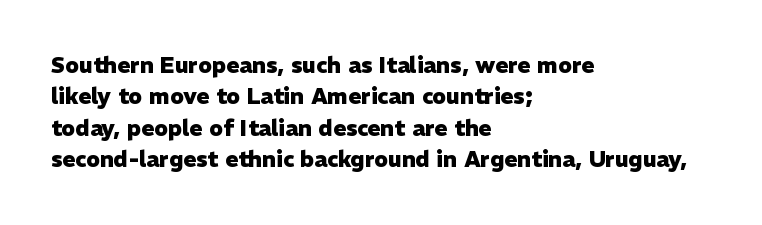
{"italic": "no", "bold": "yes", "underline": "no", "align": "left", "line_spacing": "normal", "line_spacing_ratio": 1.43, "letter_spacing": "normal", "letter_spacing_em": 0.0, "glyph_px": 22}
